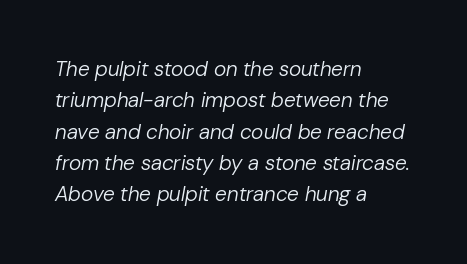
Interline gaps are of average width in this sample. The letters look calm and open, with moderate or lighter stems. Line starts are locked; line ends wander. The passage shown is not underscored anywhere.
